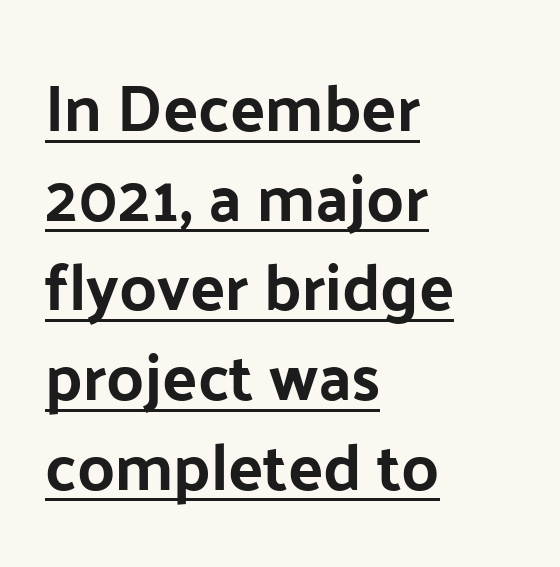
{"serif": "no", "italic": "no", "bold": "yes", "weight": "bold", "width": "normal", "stroke_contrast": "low", "x_height": "medium", "monospaced": "no", "underline": "yes", "align": "left", "line_spacing": "normal", "line_spacing_ratio": 1.38, "letter_spacing": "normal", "letter_spacing_em": 0.0, "glyph_px": 65}
